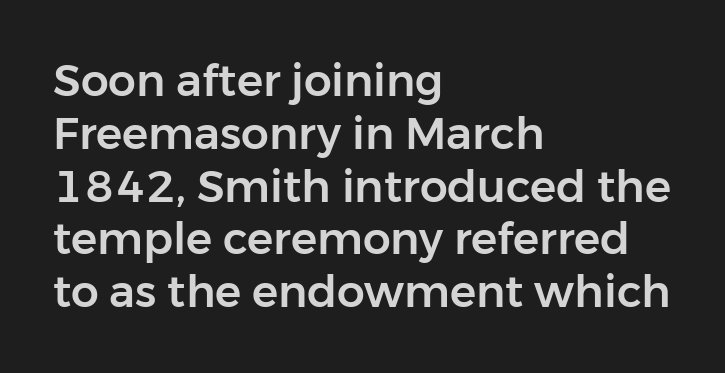
{"serif": "no", "italic": "no", "width": "normal", "stroke_contrast": "low", "x_height": "medium", "monospaced": "no", "underline": "no", "align": "left", "line_spacing_ratio": 1.2, "letter_spacing": "normal", "letter_spacing_em": 0.0, "glyph_px": 44}
